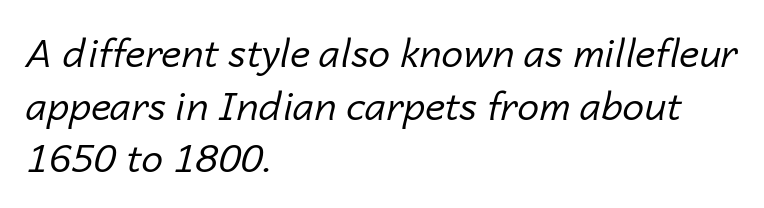
Q: Is the text bold? A: No.
Q: Is the text italic (slanted)? A: Yes, it leans right by about 14 degrees.
Q: Is the text underlined? A: No.
Q: How is the paragraph aligned? A: Left-aligned.
Q: Is the spacing between letters normal or unusually wide? A: Normal.
Q: Is the spacing between lines tight, normal or loose? A: Normal.
Q: Width (condensed, normal, or wide)? A: Normal.
Q: Stroke contrast? A: Low.
Q: x-height? A: Medium.
Q: Monospaced? A: No.
